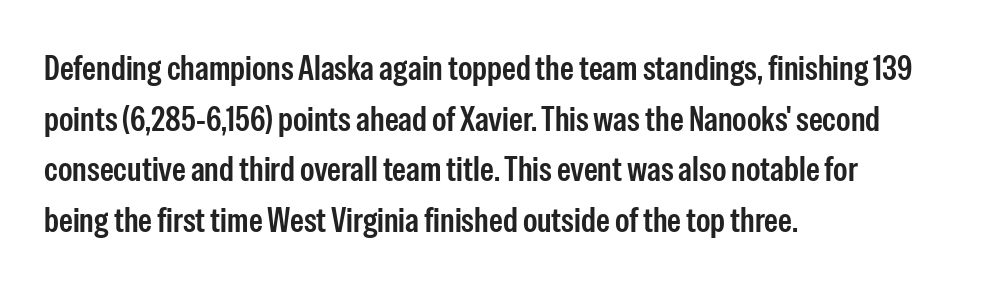
The image shows 35 px condensed sans-serif type, upright; set left-aligned, normal line spacing (1.45x), normal letter spacing, not underlined; low stroke contrast and a medium x-height.
